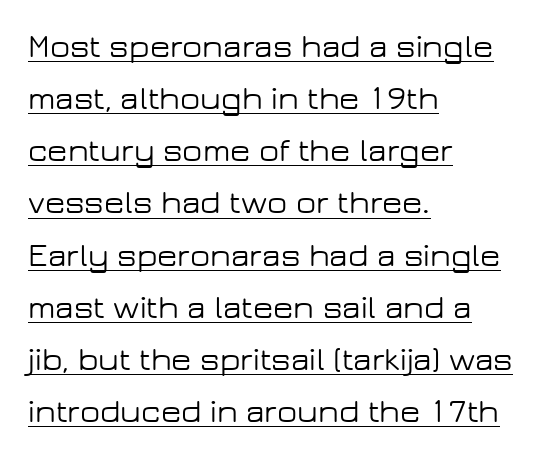
{"serif": "no", "italic": "no", "width": "wide", "stroke_contrast": "low", "x_height": "medium", "monospaced": "no", "underline": "yes", "align": "left", "line_spacing": "normal", "line_spacing_ratio": 1.58, "letter_spacing": "normal", "letter_spacing_em": 0.0, "glyph_px": 33}
